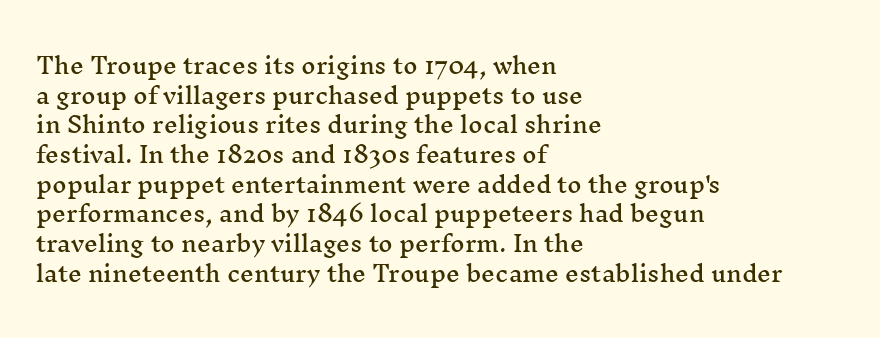
The passage shown stacks its lines at a standard gap. Look at the tracking — it's just the regular setting, nothing added. A typesetter would mark this as roman, not italic. Underlining? Definitely not there. One-word summary of the alignment: left.
